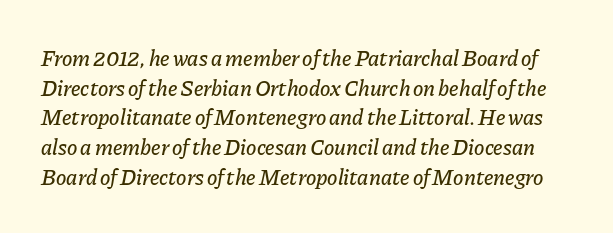
The image shows 22 px text type, italic (leaning right); set normal line spacing (1.35x), normal letter spacing, not underlined.
